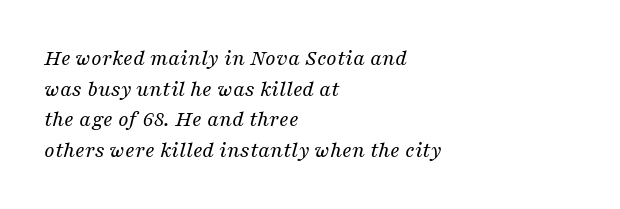
Every row of glyphs begins at an identical x-position on the left. Between one letter and the next there's only the usual sliver of space. The words here are not underlined. These glyphs show unthickened strokes, regular width or finer. The whole block is typeset with a tilt. The rendering uses a moderate line-height, typical for paragraphs.
